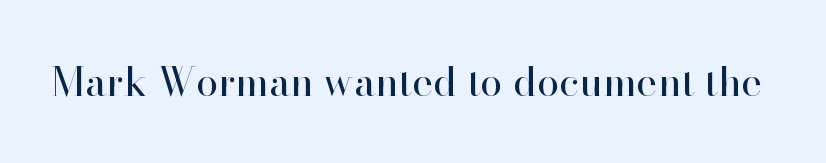
Q: Is the text bold? A: No.
Q: Is the text italic (slanted)? A: No, it is upright.
Q: Is the typeface a serif or a sans-serif typeface? A: Serif.
Q: Is the text underlined? A: No.
Q: Is the spacing between letters normal or unusually wide? A: Normal.
Q: Width (condensed, normal, or wide)? A: Normal.
Q: Stroke contrast? A: High.
Q: x-height? A: Small.
Q: Monospaced? A: No.
